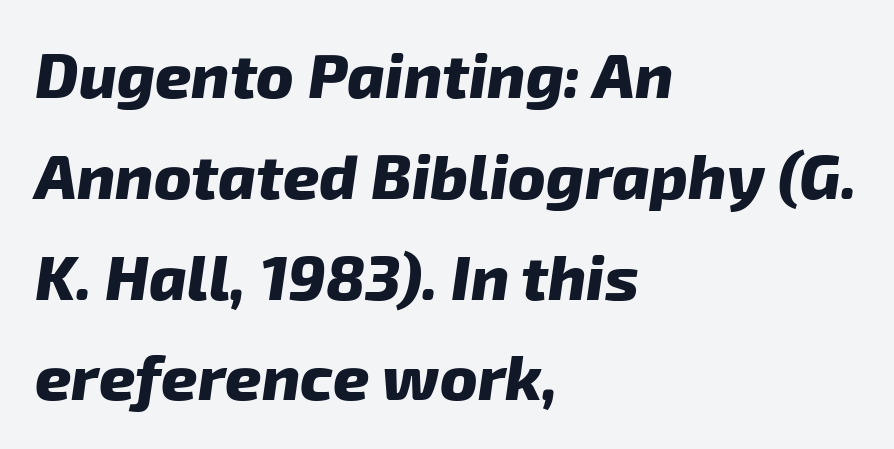
The image shows 63 px heavy type, italic (leaning right); set left-aligned, normal line spacing (1.6x), normal letter spacing, not underlined; low stroke contrast and a medium x-height.
